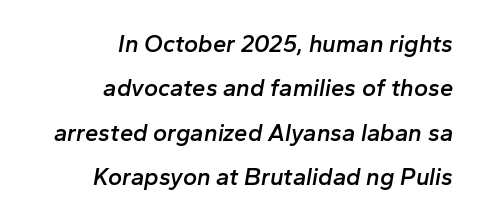
The image shows 24 px text type, italic (leaning right); set right-aligned, line spacing 1.85x, normal letter spacing, not underlined.
